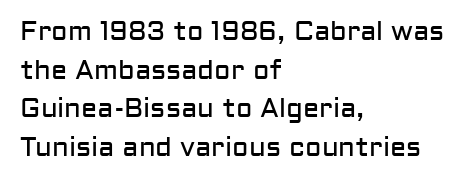
Q: Is the text bold? A: No.
Q: Is the text italic (slanted)? A: No, it is upright.
Q: Is the text underlined? A: No.
Q: How is the paragraph aligned? A: Left-aligned.
Q: Is the spacing between letters normal or unusually wide? A: Normal.
Q: Is the spacing between lines tight, normal or loose? A: Normal.
